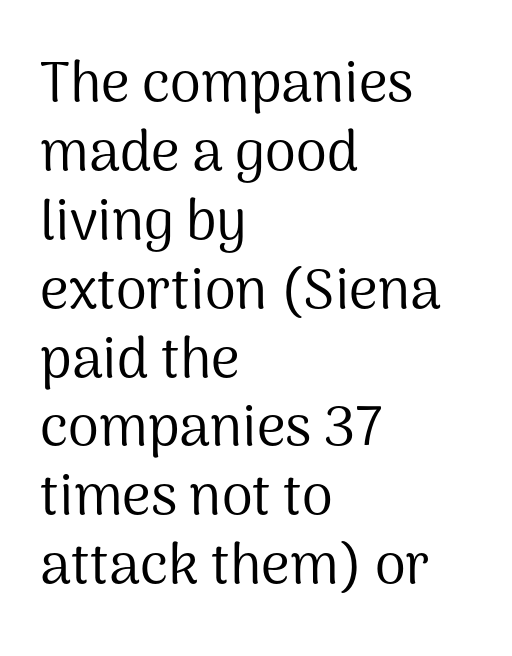
The image shows 56 px regular-weight sans-serif type, upright; set left-aligned, line spacing 1.23x, normal letter spacing, not underlined; medium stroke contrast and a medium x-height.
